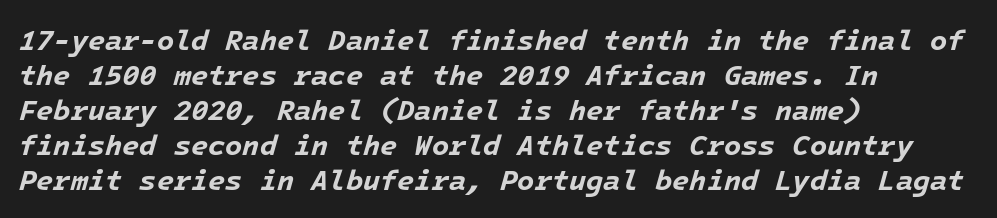
Does extra space separate the letters? No, they use regular spacing. The string is rendered with underlining switched off. These lines carry a lot of weight — the face is fully bold. The text block is weighted toward the left margin, trailing off unevenly rightward.
